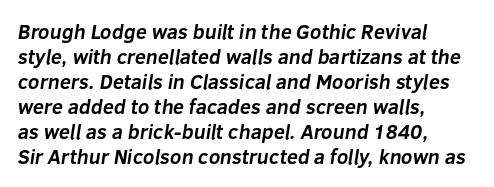
The passage is arranged the way most books set body copy — flush left. Just letters on the line, the space beneath them empty. The letters sit at their default tracking, neither squeezed nor spread. Regular leading. Emphasis by weight is at full strength: bold.
